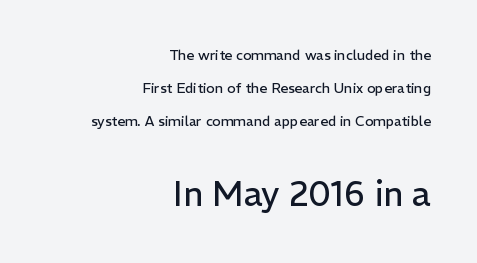
Ordinary non-slanted type is in use. This rendering employs a face without finishing strokes, i.e., a sans-serif. Is this a fixed-width face? No — the glyphs have proportional, varying widths. The space directly below the letters is spotless. Letter spacing: default. You could fit nearly another row in the gap between these rows.
